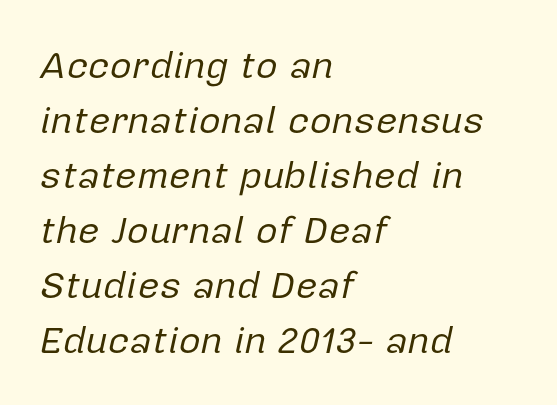
{"italic": "yes", "lean": "right", "slant_degrees": 12, "bold": "no", "weight": "regular", "width": "normal", "stroke_contrast": "low", "x_height": "medium", "monospaced": "no", "underline": "no", "align": "left", "line_spacing": "normal", "line_spacing_ratio": 1.45, "letter_spacing": "normal", "letter_spacing_em": 0.0, "glyph_px": 38}
